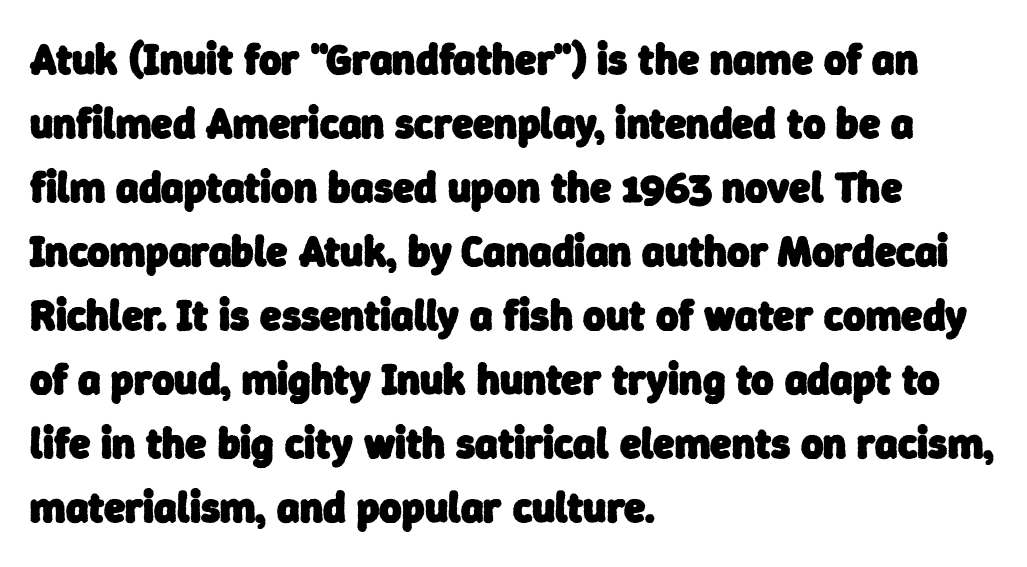
{"serif": "no", "bold": "yes", "weight": "heavy", "width": "normal", "stroke_contrast": "low", "x_height": "medium", "monospaced": "no", "underline": "no", "align": "left", "line_spacing": "normal", "line_spacing_ratio": 1.49, "letter_spacing": "normal", "letter_spacing_em": 0.0, "glyph_px": 43}
